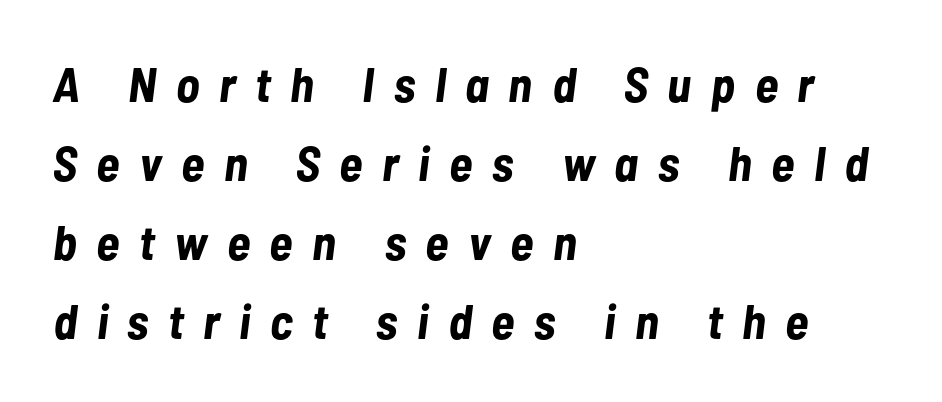
Q: Is the text bold? A: Yes.
Q: Is the text italic (slanted)? A: Yes, it leans right by about 7 degrees.
Q: Is the text underlined? A: No.
Q: How is the paragraph aligned? A: Left-aligned.
Q: Is the spacing between letters normal or unusually wide? A: Unusually wide.
Q: Is the spacing between lines tight, normal or loose? A: Normal.
Q: Width (condensed, normal, or wide)? A: Condensed.
Q: Stroke contrast? A: Low.
Q: x-height? A: Medium.
Q: Monospaced? A: No.
